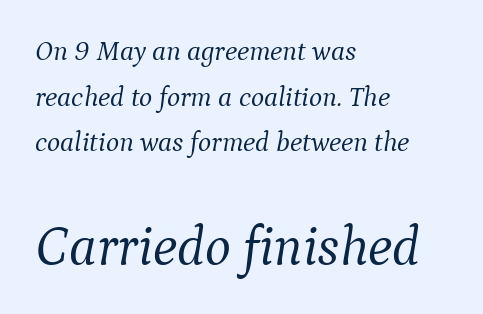
The image shows 55 px light serif type, italic (leaning right); set left-aligned, normal line spacing (1.63x), normal letter spacing, not underlined; the second (bottom) block is 1.96x larger; medium stroke contrast and a medium x-height.
